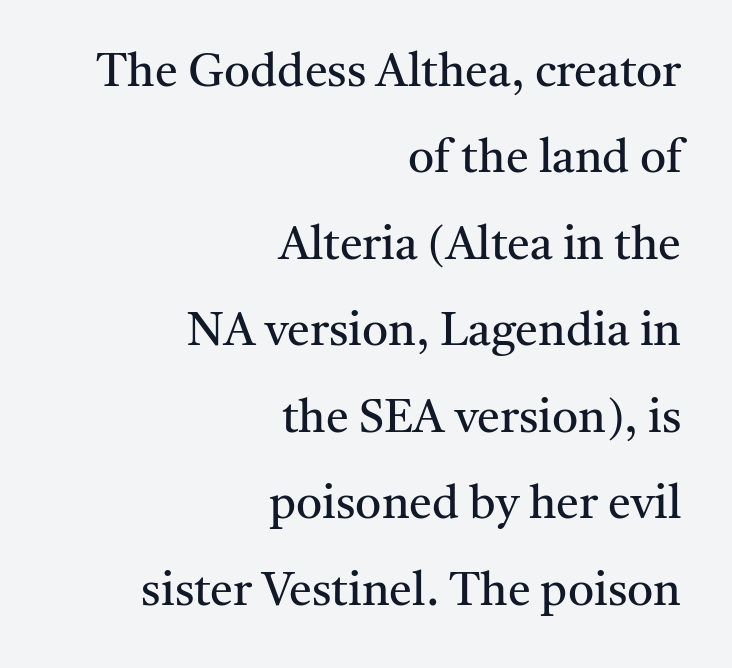
Q: Is the text bold? A: No.
Q: Is the text italic (slanted)? A: No, it is upright.
Q: Is the typeface a serif or a sans-serif typeface? A: Serif.
Q: Is the text underlined? A: No.
Q: How is the paragraph aligned? A: Right-aligned.
Q: Is the spacing between letters normal or unusually wide? A: Normal.
Q: Width (condensed, normal, or wide)? A: Normal.
Q: Stroke contrast? A: Medium.
Q: x-height? A: Medium.
Q: Monospaced? A: No.
